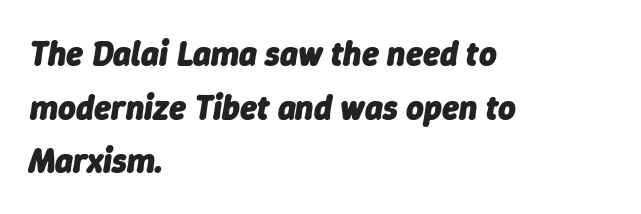
Q: Is the text bold? A: Yes.
Q: Is the text italic (slanted)? A: Yes, it leans right by about 9 degrees.
Q: Is the text underlined? A: No.
Q: How is the paragraph aligned? A: Left-aligned.
Q: Is the spacing between letters normal or unusually wide? A: Normal.
Q: Is the spacing between lines tight, normal or loose? A: Normal.
Q: Width (condensed, normal, or wide)? A: Normal.
Q: Stroke contrast? A: Low.
Q: x-height? A: Medium.
Q: Monospaced? A: No.
